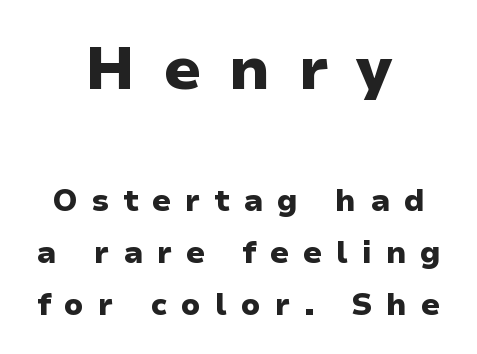
Q: Is the text bold? A: Yes.
Q: Is the text italic (slanted)? A: No, it is upright.
Q: Is the typeface a serif or a sans-serif typeface? A: Sans-serif.
Q: Is the text underlined? A: No.
Q: How is the paragraph aligned? A: Centered.
Q: Is the spacing between letters normal or unusually wide? A: Unusually wide.
Q: Which block of text is set in a larger size, the first (top) or the second (bottom)? A: The first (top) one.
Q: Width (condensed, normal, or wide)? A: Wide.
Q: Stroke contrast? A: Low.
Q: x-height? A: Medium.
Q: Monospaced? A: No.
